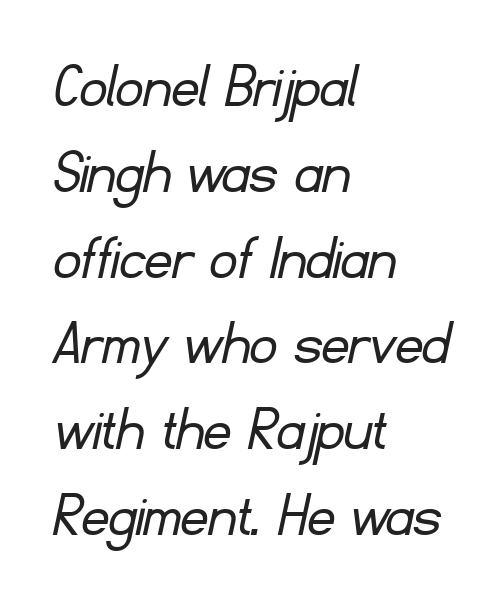
{"serif": "no", "bold": "no", "weight": "light", "width": "normal", "stroke_contrast": "low", "x_height": "small", "monospaced": "no", "underline": "no", "align": "left", "line_spacing": "normal", "line_spacing_ratio": 1.28, "letter_spacing": "normal", "letter_spacing_em": 0.0, "glyph_px": 67}
